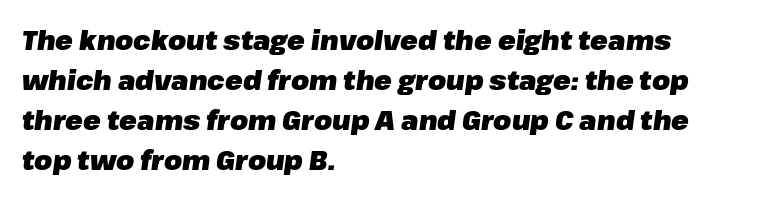
The image shows 26 px bold type, italic (leaning right); set left-aligned, normal line spacing (1.54x), normal letter spacing, not underlined.
